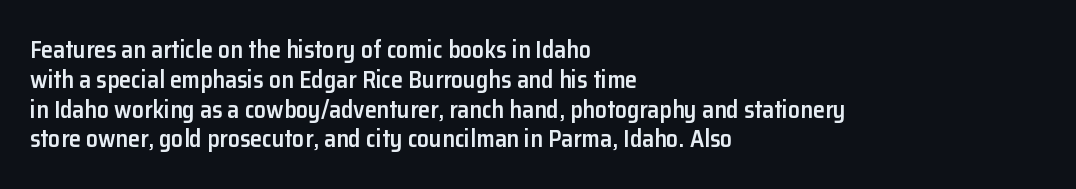
Q: Is the text bold? A: Semi-bold.
Q: Is the text italic (slanted)? A: No, it is upright.
Q: Is the text underlined? A: No.
Q: How is the paragraph aligned? A: Left-aligned.
Q: Is the spacing between letters normal or unusually wide? A: Normal.
